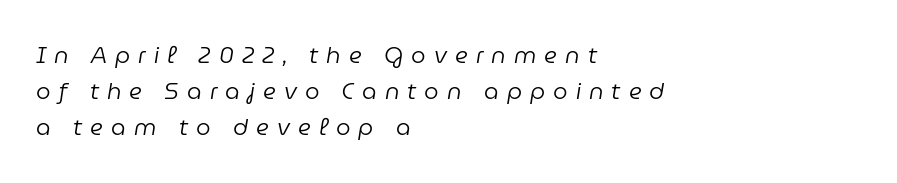
{"italic": "yes", "lean": "right", "slant_degrees": 9, "bold": "no", "underline": "no", "align": "left", "line_spacing": "normal", "line_spacing_ratio": 1.57, "letter_spacing": "wide", "letter_spacing_em": 0.35, "glyph_px": 23}
